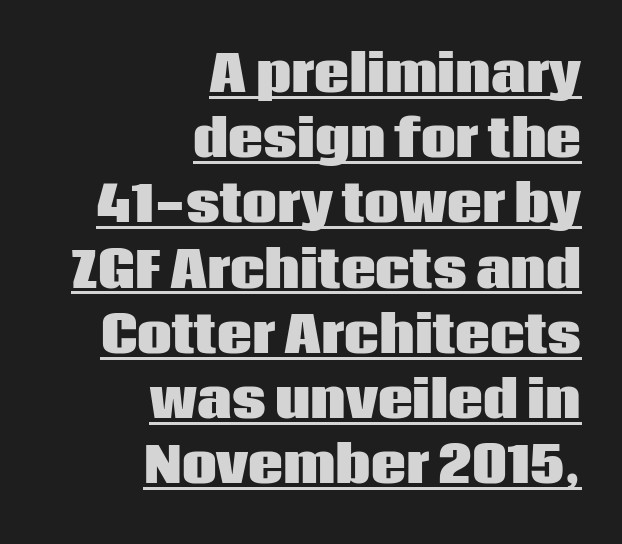
A typesetter would call this leading conventional body-copy spacing. The face used here is a sans, in the tradition of grotesques and geometrics. The passage is arranged like a letterhead date or caption credit — flush right. Students, note that the glyphs here touch the page at normal intervals.
